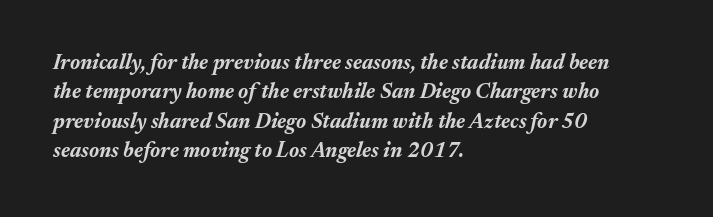
The image shows 21 px bold type, italic (leaning right); set left-aligned, normal line spacing (1.4x), normal letter spacing, not underlined.
